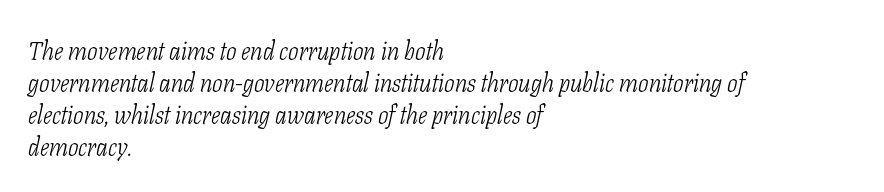
Q: Is the text bold? A: No.
Q: Is the text italic (slanted)? A: Yes, it leans right by about 11 degrees.
Q: Is the text underlined? A: No.
Q: How is the paragraph aligned? A: Left-aligned.
Q: Is the spacing between letters normal or unusually wide? A: Normal.
Q: Is the spacing between lines tight, normal or loose? A: Normal.
